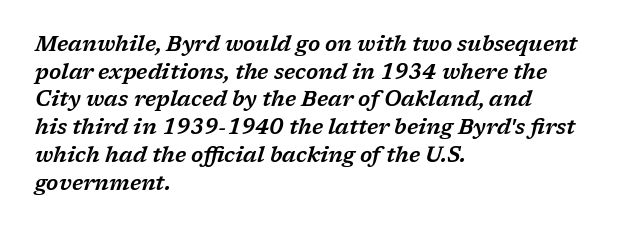
Q: Is the text italic (slanted)? A: Yes, it leans right by about 17 degrees.
Q: Is the text underlined? A: No.
Q: How is the paragraph aligned? A: Left-aligned.
Q: Is the spacing between letters normal or unusually wide? A: Normal.
Q: Is the spacing between lines tight, normal or loose? A: Normal.
